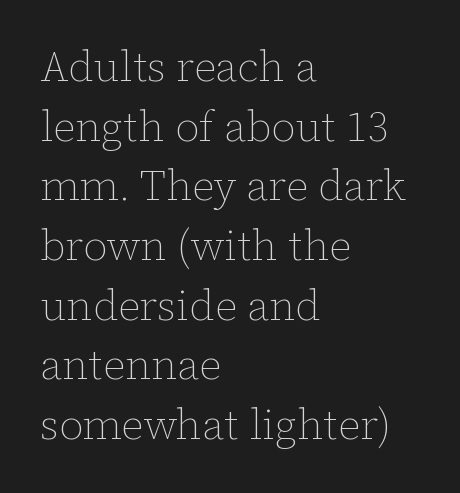
Does the lettering tilt? It doesn't — this is upright. Do the characters align in a grid? No, the font is proportional. Here the glyphs are tracked normally, forming tight word shapes. A student would call this left alignment; a typographer would say flush left, rag right. Each row of text sits above clean, open space.
